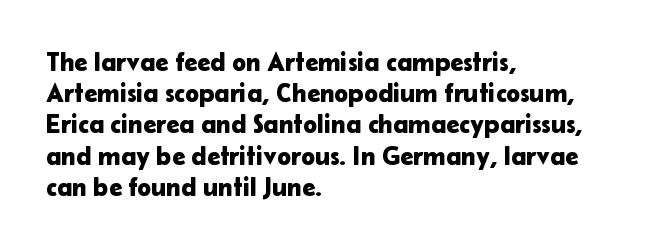
The image shows 26 px text type, upright; set left-aligned, line spacing 1.2x, normal letter spacing, not underlined.
